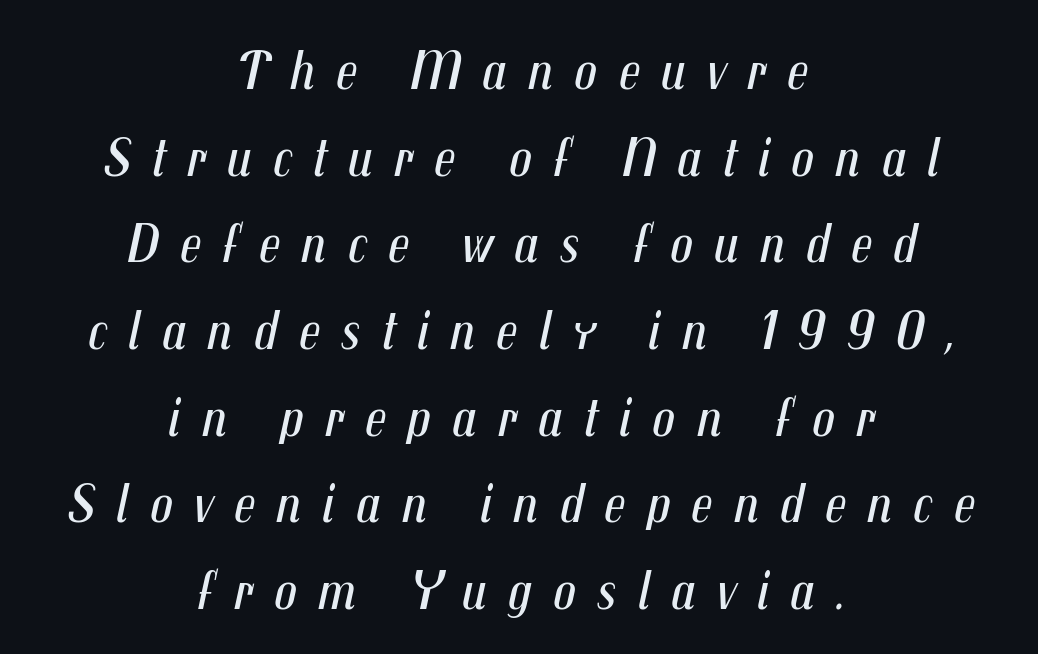
Q: Is the text bold? A: No.
Q: Is the text italic (slanted)? A: Yes, it leans right by about 12 degrees.
Q: Is the text underlined? A: No.
Q: How is the paragraph aligned? A: Centered.
Q: Is the spacing between letters normal or unusually wide? A: Unusually wide.
Q: Is the spacing between lines tight, normal or loose? A: Normal.
Q: Width (condensed, normal, or wide)? A: Condensed.
Q: Stroke contrast? A: Medium.
Q: x-height? A: Medium.
Q: Monospaced? A: No.
